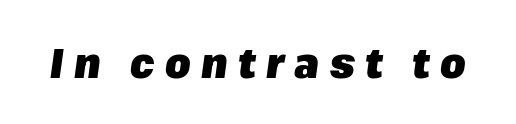
{"italic": "yes", "lean": "right", "slant_degrees": 8, "bold": "yes", "weight": "heavy", "width": "normal", "stroke_contrast": "low", "x_height": "medium", "monospaced": "no", "underline": "no", "letter_spacing": "wide", "letter_spacing_em": 0.25, "glyph_px": 41}
